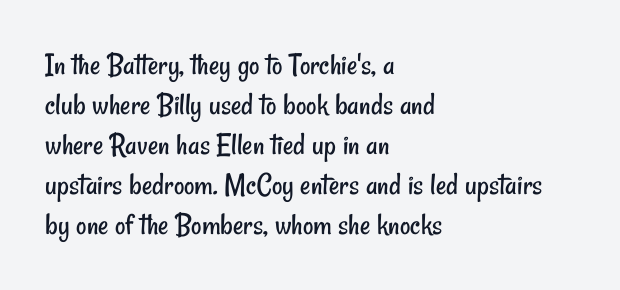
Honestly, the row spacing looks completely unremarkable. Spacing verdict: proportional, widths tailored to each character. A classic flush-left, rag-right setting is used for this passage. Weight: in the light-to-regular range. This rendering employs a face without finishing strokes, i.e., a sans-serif.
